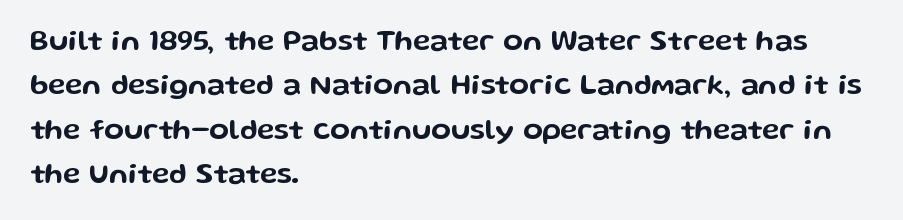
Grotesque or geometric, the face here clearly has no serifs. The tracking reads as untouched default to a designer's eye. Posture: upright roman. Character widths vary here, with narrow letters taking less room than wide ones. Is there much room between lines? A standard amount, neither cramped nor airy. Words float on clear page, feet unadorned.
